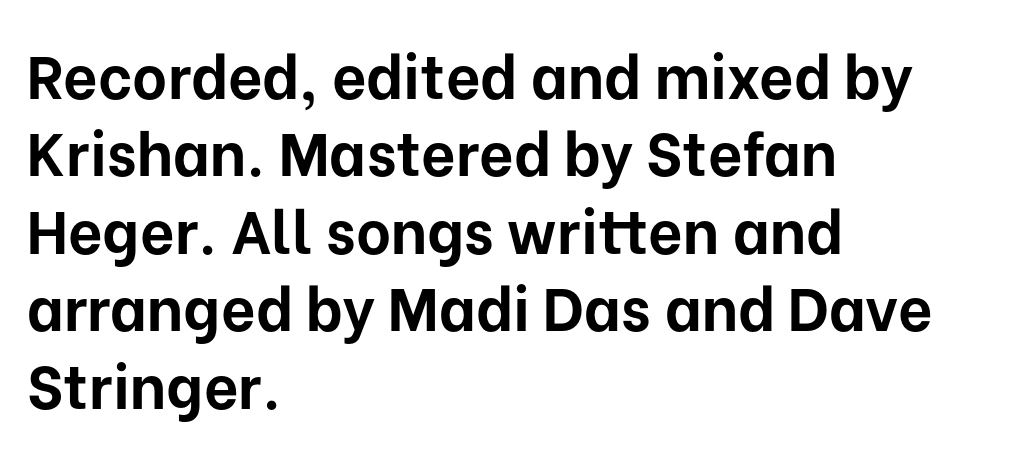
Just letters on the line, the space beneath them empty. There is no visible air inserted between adjacent glyphs. Casual observation: everything's shoved over to the left. Successive baselines arrive at the customary interval. The typography opts for an upright posture over an oblique one. The rendering uses natural spacing where letterforms have individual widths.
